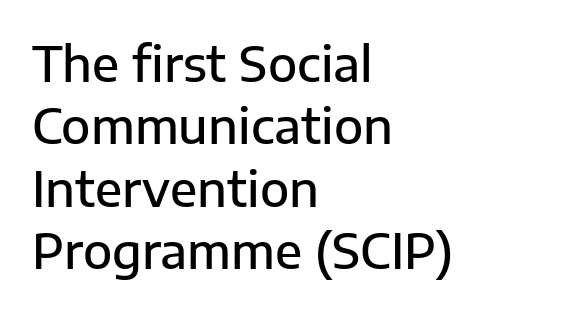
The image shows 48 px semibold sans-serif type, upright; set left-aligned, normal line spacing (1.3x), normal letter spacing, not underlined; low stroke contrast and a medium x-height.
